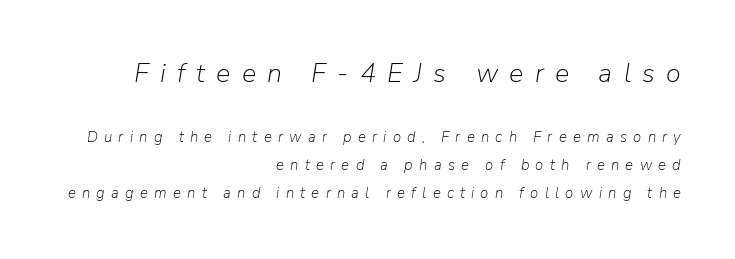
The image shows 27 px text type, italic (leaning right); set right-aligned, line spacing 1.87x, unusually wide letter spacing (+0.42 em), not underlined; the first (top) block is 1.8x larger.
